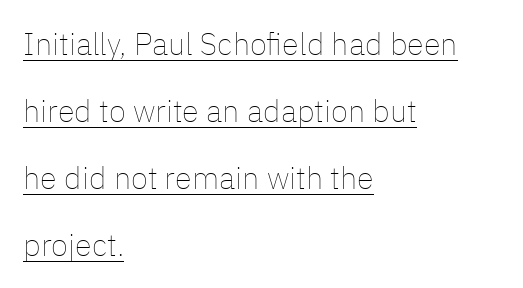
This sample has the flowing, uneven cadence of proportional lettering. Rendered with straight, roman letterforms. Short note: letters normally spaced. The font sits on the lighter half of the weight spectrum, regular included. Quick note: underline on.
